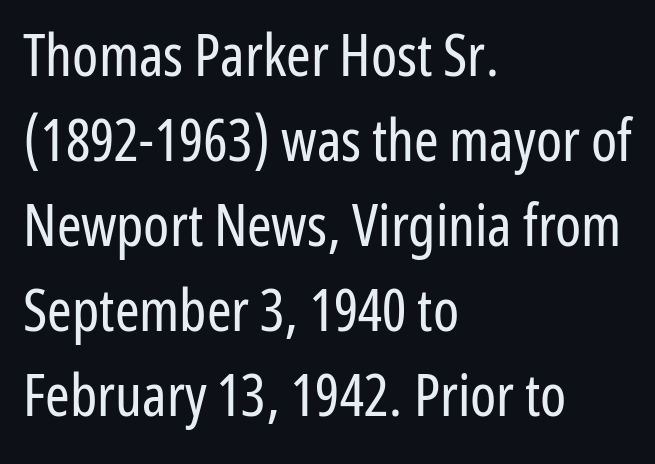
Q: Is the text bold? A: No.
Q: Is the text italic (slanted)? A: No, it is upright.
Q: Is the typeface a serif or a sans-serif typeface? A: Sans-serif.
Q: Is the text underlined? A: No.
Q: How is the paragraph aligned? A: Left-aligned.
Q: Is the spacing between letters normal or unusually wide? A: Normal.
Q: Is the spacing between lines tight, normal or loose? A: Normal.
Q: Width (condensed, normal, or wide)? A: Condensed.
Q: Stroke contrast? A: Low.
Q: x-height? A: Medium.
Q: Monospaced? A: No.
